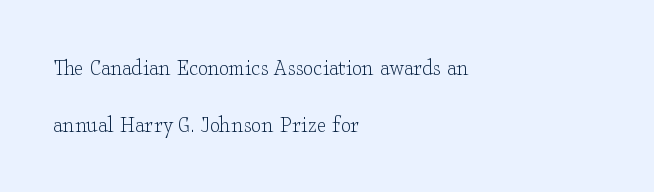
The image shows 25 px text type, upright; set left-aligned, loose line spacing (2.27x), normal letter spacing, not underlined.
